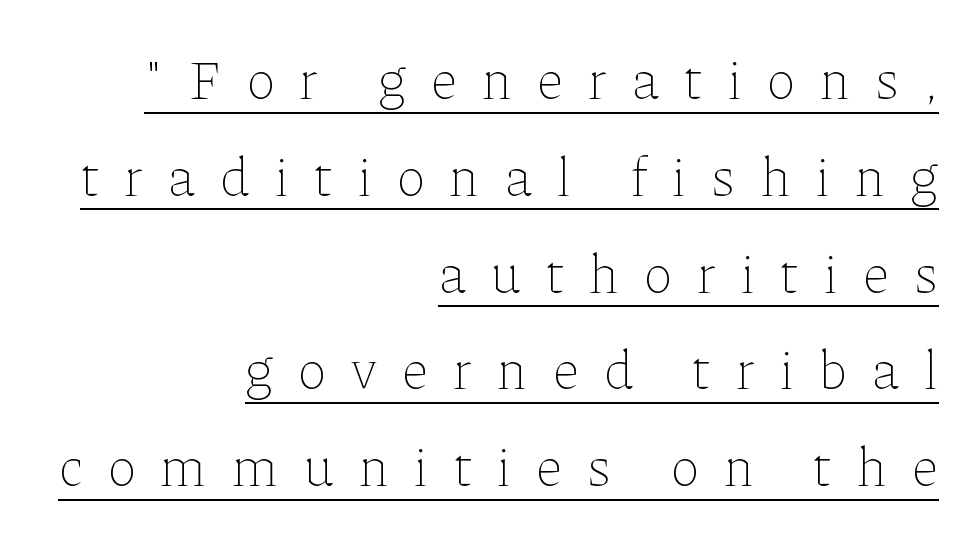
{"italic": "no", "bold": "no", "weight": "thin", "width": "normal", "stroke_contrast": "low", "x_height": "medium", "monospaced": "no", "underline": "yes", "align": "right", "line_spacing_ratio": 1.76, "letter_spacing": "wide", "letter_spacing_em": 0.46, "glyph_px": 55}
